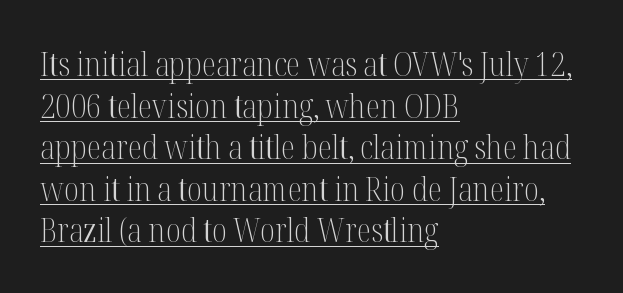
{"serif": "yes", "italic": "no", "bold": "no", "weight": "light", "width": "condensed", "stroke_contrast": "medium", "x_height": "medium", "monospaced": "no", "underline": "yes", "align": "left", "line_spacing": "normal", "line_spacing_ratio": 1.26, "letter_spacing": "normal", "letter_spacing_em": 0.0, "glyph_px": 33}
